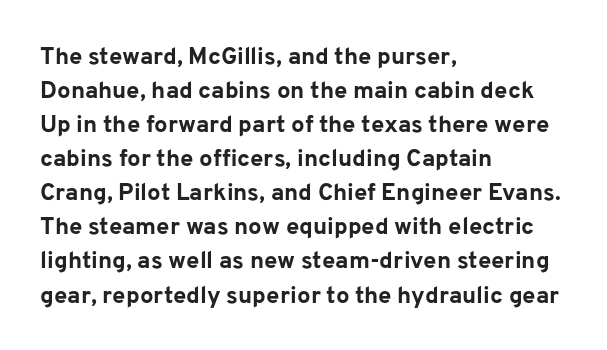
Q: Is the text bold? A: Yes.
Q: Is the text italic (slanted)? A: No, it is upright.
Q: Is the text underlined? A: No.
Q: How is the paragraph aligned? A: Left-aligned.
Q: Is the spacing between letters normal or unusually wide? A: Normal.
Q: Is the spacing between lines tight, normal or loose? A: Normal.
